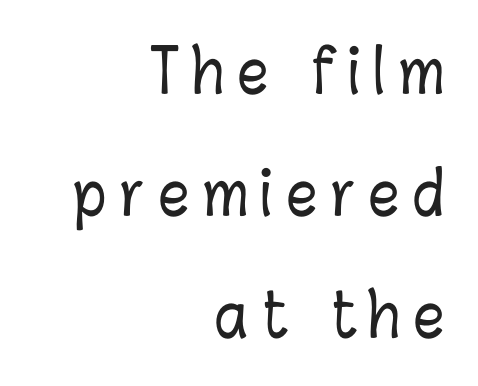
The image shows 60 px condensed type, upright; set right-aligned, loose line spacing (2.03x), unusually wide letter spacing (+0.23 em), not underlined; low stroke contrast and a medium x-height.
